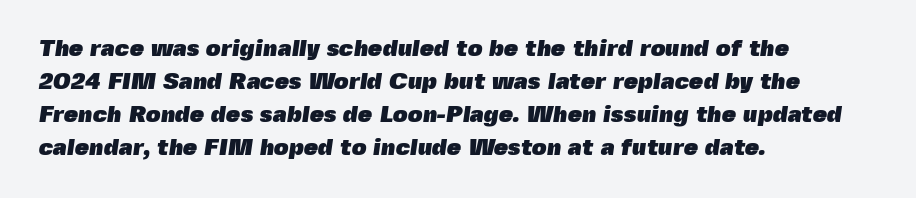
Q: Is the text bold? A: Yes.
Q: Is the text underlined? A: No.
Q: How is the paragraph aligned? A: Left-aligned.
Q: Is the spacing between letters normal or unusually wide? A: Normal.
Q: Is the spacing between lines tight, normal or loose? A: Normal.
